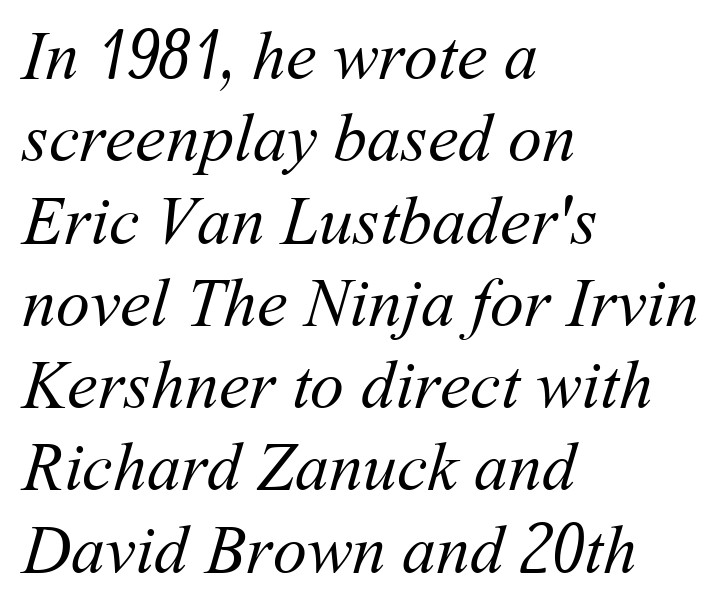
{"bold": "no", "weight": "regular", "width": "normal", "stroke_contrast": "medium", "x_height": "medium", "monospaced": "no", "underline": "no", "align": "left", "line_spacing_ratio": 1.21, "letter_spacing": "normal", "letter_spacing_em": 0.0, "glyph_px": 68}
